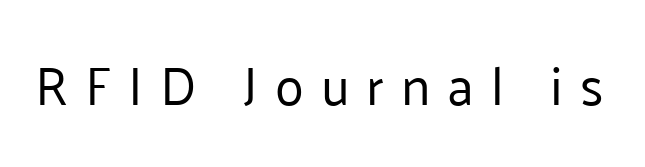
Q: Is the text bold? A: No.
Q: Is the text italic (slanted)? A: No, it is upright.
Q: Is the typeface a serif or a sans-serif typeface? A: Sans-serif.
Q: Is the text underlined? A: No.
Q: Is the spacing between letters normal or unusually wide? A: Unusually wide.
Q: Width (condensed, normal, or wide)? A: Normal.
Q: Stroke contrast? A: Low.
Q: x-height? A: Medium.
Q: Monospaced? A: No.
